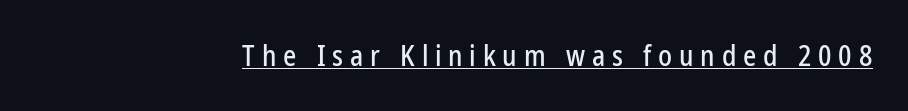
The image shows 28 px condensed sans-serif type, upright; set unusually wide letter spacing (+0.24 em), underlined; low stroke contrast and a medium x-height.
